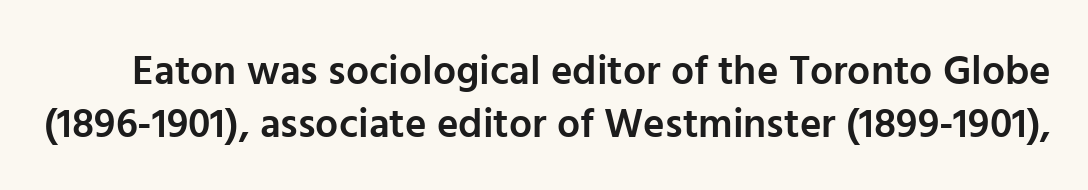
The image shows 41 px semibold sans-serif type, upright; set normal line spacing (1.29x), normal letter spacing, not underlined; low stroke contrast and a medium x-height.
